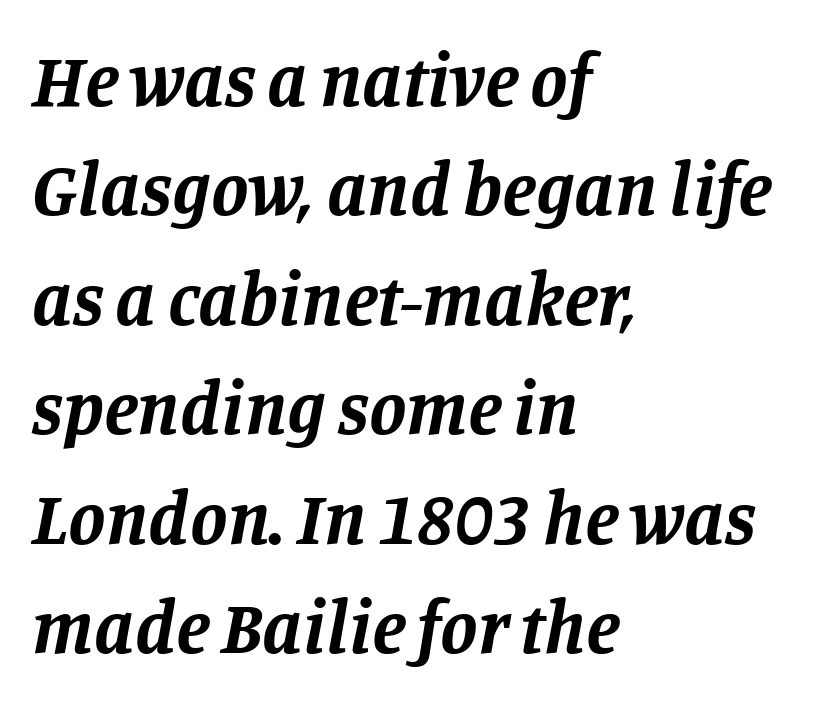
Q: Is the text bold? A: Yes.
Q: Is the text italic (slanted)? A: Yes, it leans right by about 11 degrees.
Q: Is the typeface a serif or a sans-serif typeface? A: Serif.
Q: Is the text underlined? A: No.
Q: How is the paragraph aligned? A: Left-aligned.
Q: Is the spacing between letters normal or unusually wide? A: Normal.
Q: Is the spacing between lines tight, normal or loose? A: Normal.
Q: Width (condensed, normal, or wide)? A: Normal.
Q: Stroke contrast? A: Low.
Q: x-height? A: Large.
Q: Monospaced? A: No.
